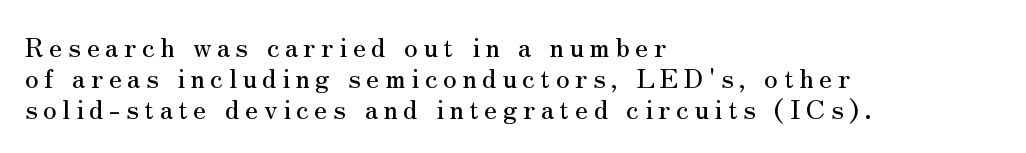
{"italic": "no", "underline": "no", "align": "left", "line_spacing": "tight", "line_spacing_ratio": 1.15, "letter_spacing": "wide", "letter_spacing_em": 0.2, "glyph_px": 27}
